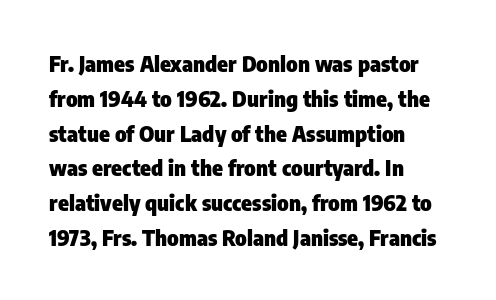
{"italic": "no", "bold": "yes", "underline": "no", "align": "left", "line_spacing": "normal", "line_spacing_ratio": 1.58, "letter_spacing": "normal", "letter_spacing_em": 0.0, "glyph_px": 22}
